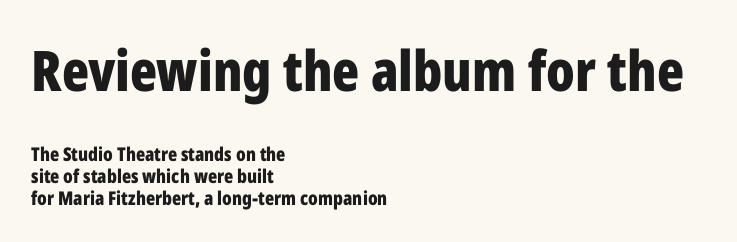
{"serif": "no", "italic": "no", "bold": "yes", "weight": "bold", "width": "condensed", "stroke_contrast": "low", "x_height": "medium", "monospaced": "no", "underline": "no", "align": "left", "line_spacing": "tight", "line_spacing_ratio": 1.15, "letter_spacing": "normal", "letter_spacing_em": 0.0, "larger_block": "first", "size_ratio": 2.95, "glyph_px": 56}
